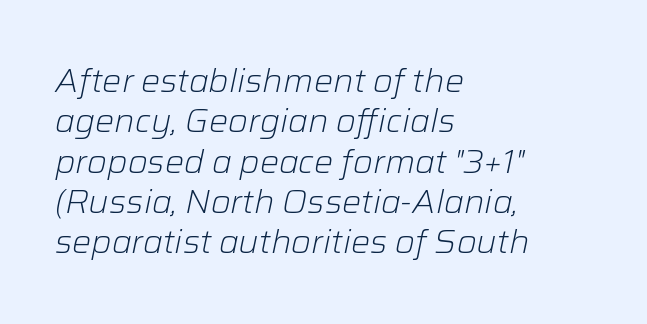
Q: Is the text bold? A: No.
Q: Is the text italic (slanted)? A: Yes, it leans right by about 12 degrees.
Q: Is the text underlined? A: No.
Q: How is the paragraph aligned? A: Left-aligned.
Q: Is the spacing between letters normal or unusually wide? A: Normal.
Q: Is the spacing between lines tight, normal or loose? A: Normal.
Q: Width (condensed, normal, or wide)? A: Normal.
Q: Stroke contrast? A: Low.
Q: x-height? A: Medium.
Q: Monospaced? A: No.
